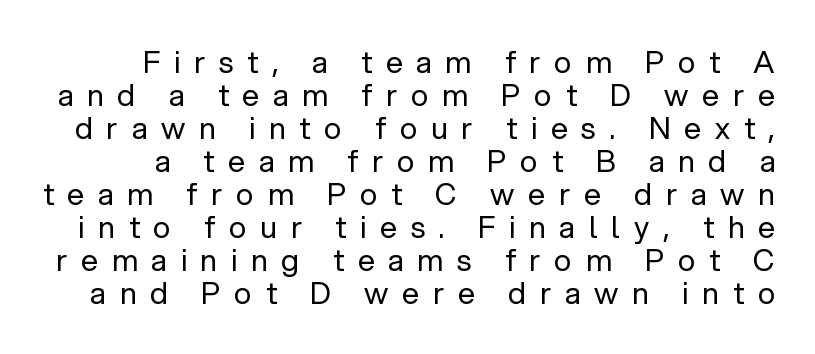
Q: Is the text bold? A: No.
Q: Is the text italic (slanted)? A: No, it is upright.
Q: Is the typeface a serif or a sans-serif typeface? A: Sans-serif.
Q: Is the text underlined? A: No.
Q: Is the spacing between letters normal or unusually wide? A: Unusually wide.
Q: Is the spacing between lines tight, normal or loose? A: Tight.
Q: Width (condensed, normal, or wide)? A: Normal.
Q: Stroke contrast? A: Low.
Q: x-height? A: Medium.
Q: Monospaced? A: No.
